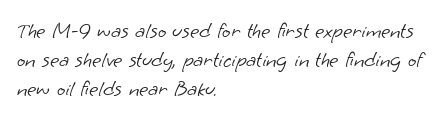
The image shows 22 px text type; set left-aligned, normal line spacing (1.31x), normal letter spacing, not underlined.
